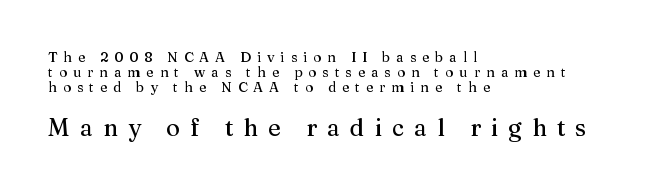
You get the small type first, then a jump to larger type. Observe the wide spacing: letters keep a clear distance from each other. The foot of each line stays bare and open. Each line starts at the same left margin while the right side varies.
